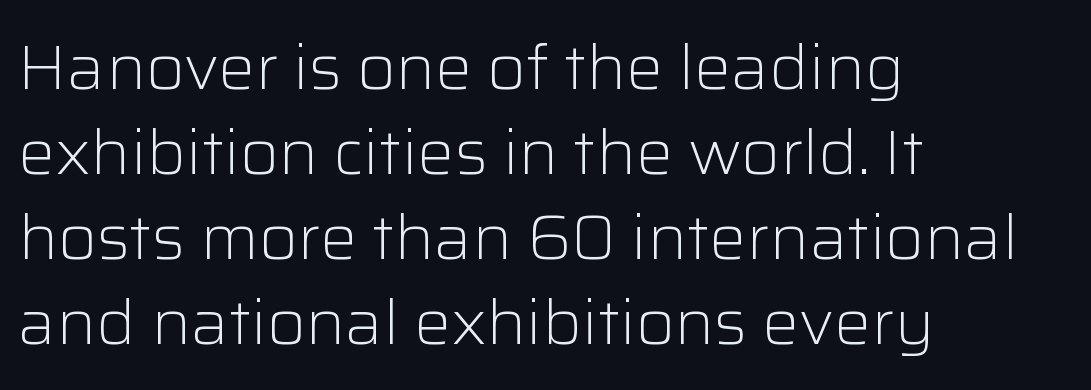
Q: Is the text bold? A: No.
Q: Is the text italic (slanted)? A: No, it is upright.
Q: Is the typeface a serif or a sans-serif typeface? A: Sans-serif.
Q: Is the text underlined? A: No.
Q: How is the paragraph aligned? A: Left-aligned.
Q: Is the spacing between letters normal or unusually wide? A: Normal.
Q: Is the spacing between lines tight, normal or loose? A: Normal.
Q: Width (condensed, normal, or wide)? A: Normal.
Q: Stroke contrast? A: Low.
Q: x-height? A: Medium.
Q: Monospaced? A: No.
